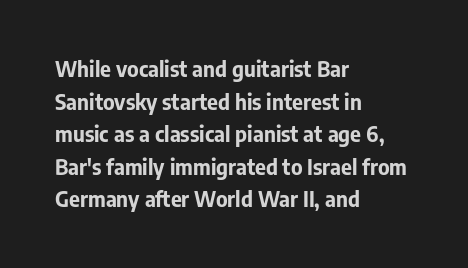
Q: Is the text bold? A: Yes.
Q: Is the text italic (slanted)? A: No, it is upright.
Q: Is the text underlined? A: No.
Q: How is the paragraph aligned? A: Left-aligned.
Q: Is the spacing between letters normal or unusually wide? A: Normal.
Q: Is the spacing between lines tight, normal or loose? A: Normal.
